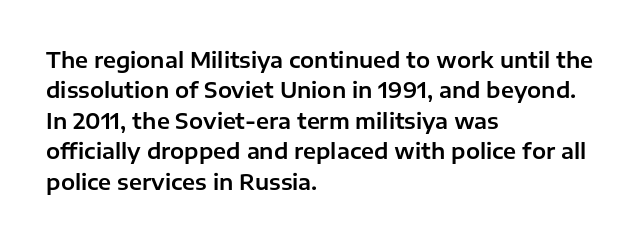
{"italic": "no", "underline": "no", "align": "left", "line_spacing": "normal", "line_spacing_ratio": 1.45, "letter_spacing": "normal", "letter_spacing_em": 0.0, "glyph_px": 21}
